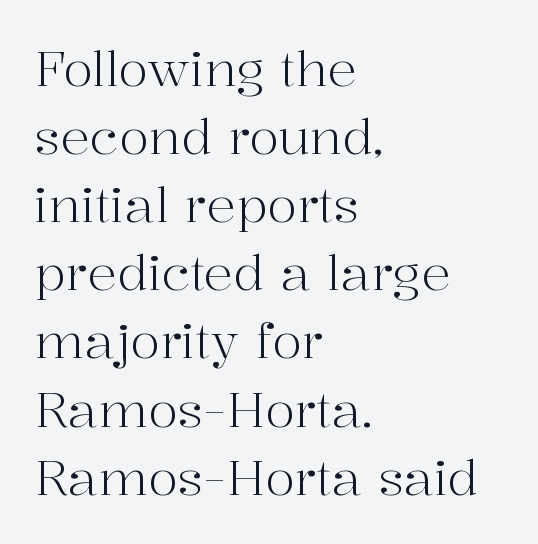
The image shows 49 px light serif type, upright; set left-aligned, normal line spacing (1.39x), normal letter spacing, not underlined; high stroke contrast and a medium x-height.
